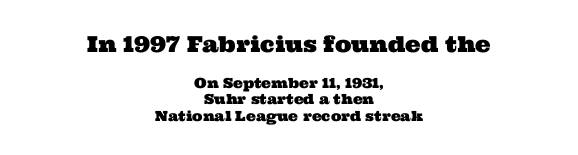
The image shows 22 px text type; set centered, line spacing 1.19x, normal letter spacing, not underlined; the first (top) block is 1.57x larger.
